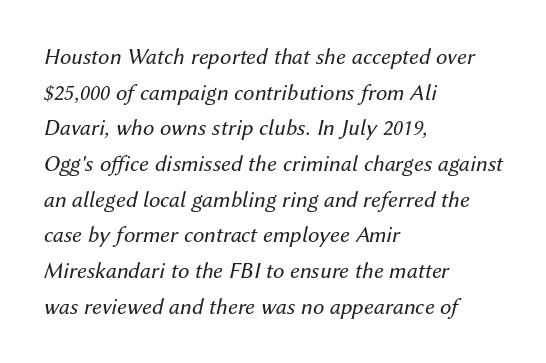
Q: Is the text bold? A: No.
Q: Is the text italic (slanted)? A: Yes, it leans right by about 12 degrees.
Q: Is the text underlined? A: No.
Q: How is the paragraph aligned? A: Left-aligned.
Q: Is the spacing between letters normal or unusually wide? A: Normal.
Q: Is the spacing between lines tight, normal or loose? A: Normal.
